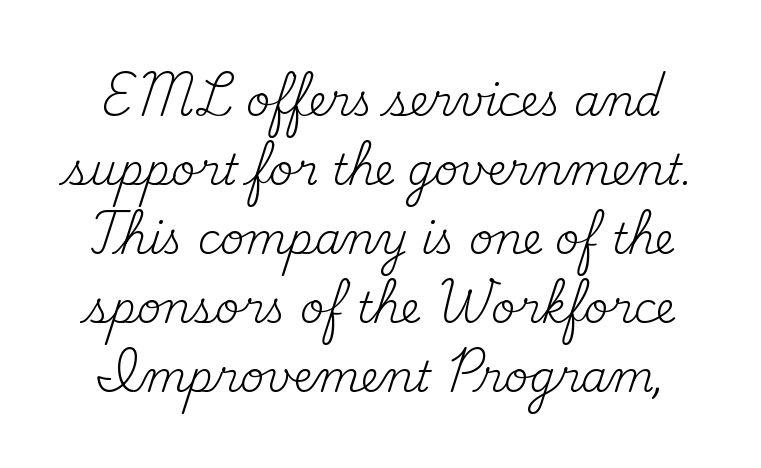
The image shows 42 px regular-weight serif type; set normal line spacing (1.64x), normal letter spacing, not underlined; medium stroke contrast and a small x-height.
